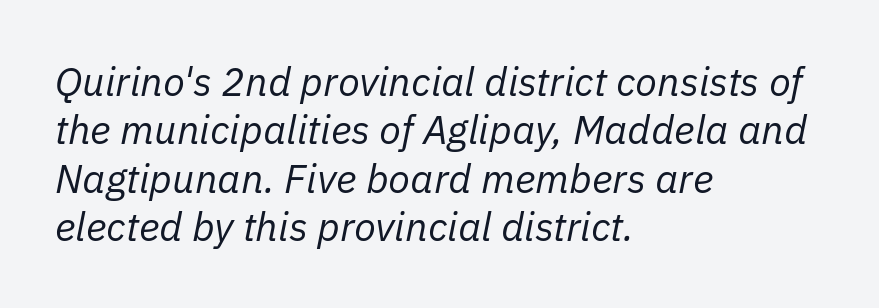
When letters slant like this, we call the style italic. The passage shown has conventional tracking throughout. No letter is thick-stroked: the sample isn't bold. A student would call this left alignment; a typographer would say flush left, rag right. The letters advance in unequal steps, a hallmark of proportional type. The foot of each line stays bare and open.
